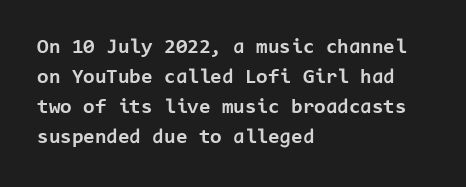
The image shows 21 px bold type, upright; set left-aligned, normal line spacing (1.43x), normal letter spacing, not underlined.
